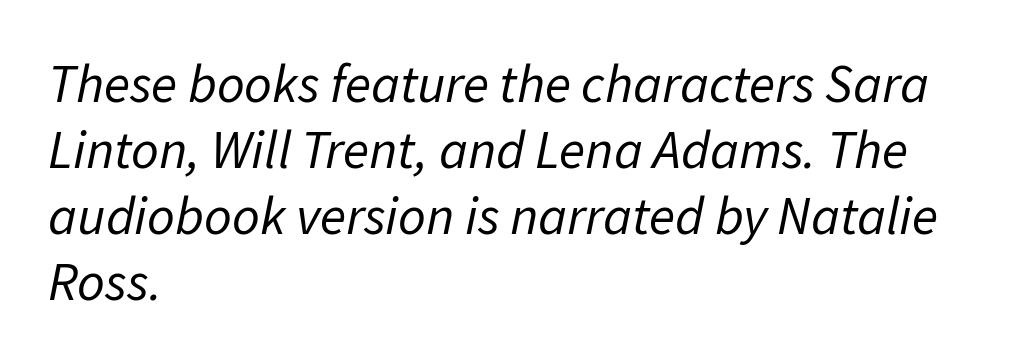
Descenders are the only things crossing below the line. Heaviness? Minimal to ordinary, like unemphasized prose. Every character sits at an angle, as italics do. Line starts are locked; line ends wander.
